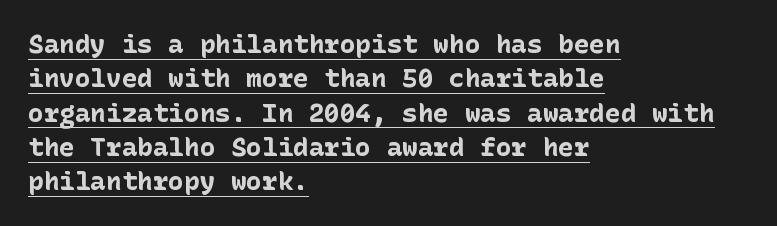
The image shows 26 px bold type, upright; set left-aligned, normal line spacing (1.32x), normal letter spacing, underlined.
